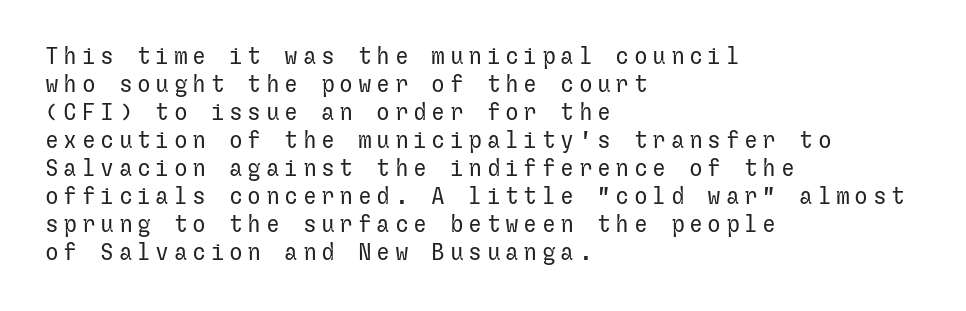
Horizontally, the lines are justified to the leading edge only. Letter spacing: wide. Underlining? Definitely not there. Bold? No — there's no thickening of the strokes. A roman cut, with each character standing at attention.
